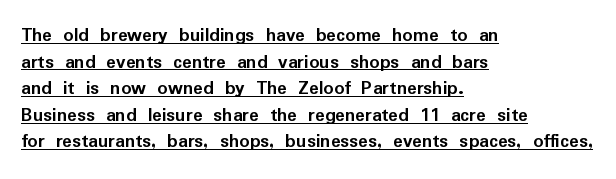
The image shows 20 px bold type, upright; set left-aligned, normal line spacing (1.33x), normal letter spacing, underlined.
